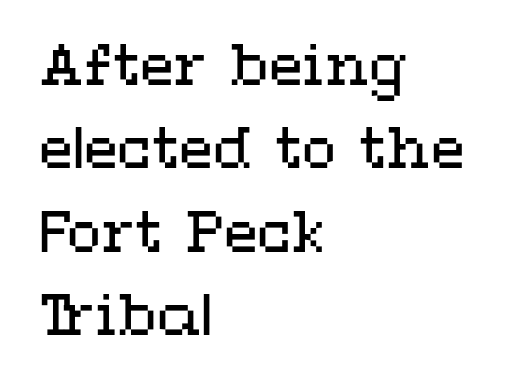
The image shows 56 px regular-weight, wide type, upright; set left-aligned, normal line spacing (1.49x), normal letter spacing, not underlined; medium stroke contrast and a medium x-height.
